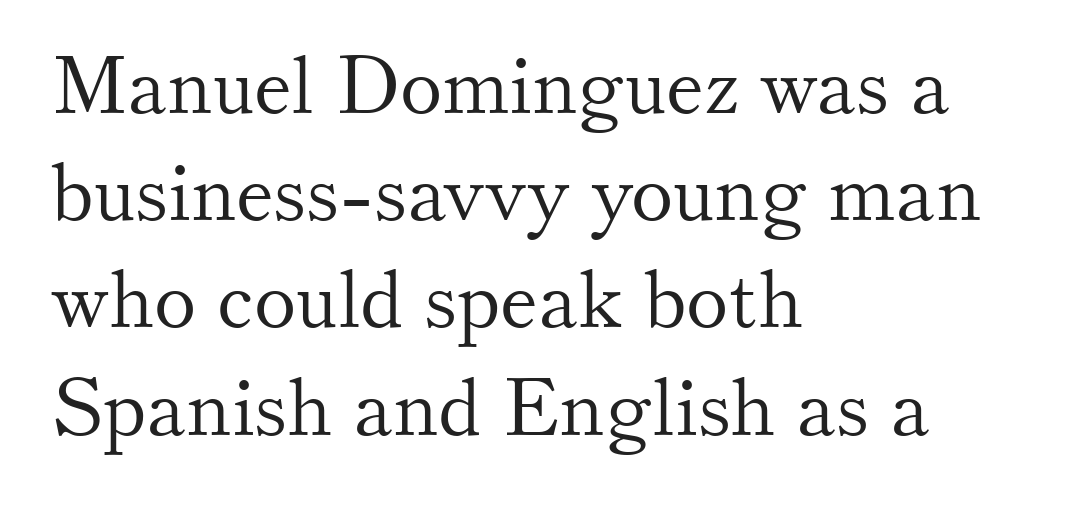
Q: Is the text bold? A: No.
Q: Is the text italic (slanted)? A: No, it is upright.
Q: Is the typeface a serif or a sans-serif typeface? A: Serif.
Q: Is the text underlined? A: No.
Q: How is the paragraph aligned? A: Left-aligned.
Q: Is the spacing between letters normal or unusually wide? A: Normal.
Q: Is the spacing between lines tight, normal or loose? A: Normal.
Q: Width (condensed, normal, or wide)? A: Normal.
Q: Stroke contrast? A: Medium.
Q: x-height? A: Small.
Q: Monospaced? A: No.
